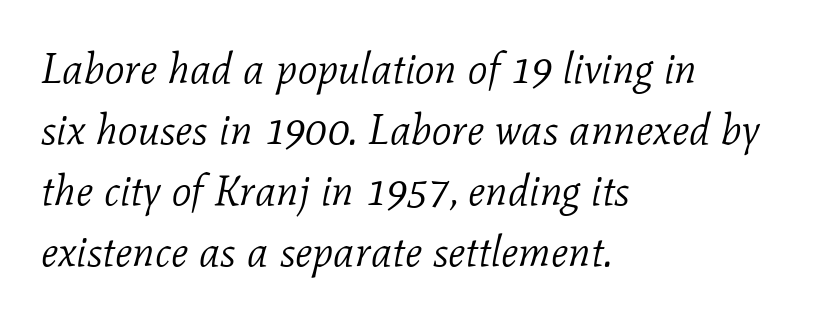
Q: Is the text bold? A: No.
Q: Is the text italic (slanted)? A: Yes, it leans right by about 11 degrees.
Q: Is the typeface a serif or a sans-serif typeface? A: Serif.
Q: Is the text underlined? A: No.
Q: How is the paragraph aligned? A: Left-aligned.
Q: Is the spacing between letters normal or unusually wide? A: Normal.
Q: Is the spacing between lines tight, normal or loose? A: Normal.
Q: Width (condensed, normal, or wide)? A: Normal.
Q: Stroke contrast? A: Low.
Q: x-height? A: Medium.
Q: Monospaced? A: No.
